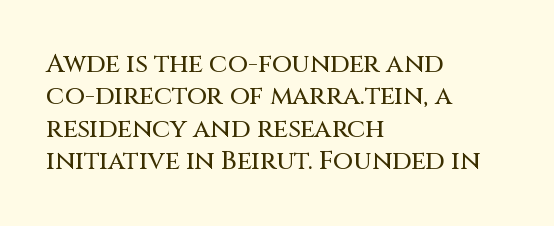
The image shows 26 px text type, upright; set left-aligned, normal line spacing (1.25x), normal letter spacing, not underlined.
